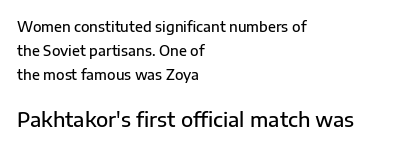
{"italic": "no", "bold": "semi", "underline": "no", "align": "left", "line_spacing_ratio": 1.73, "letter_spacing": "normal", "letter_spacing_em": 0.0, "larger_block": "second", "size_ratio": 1.43, "glyph_px": 20}
